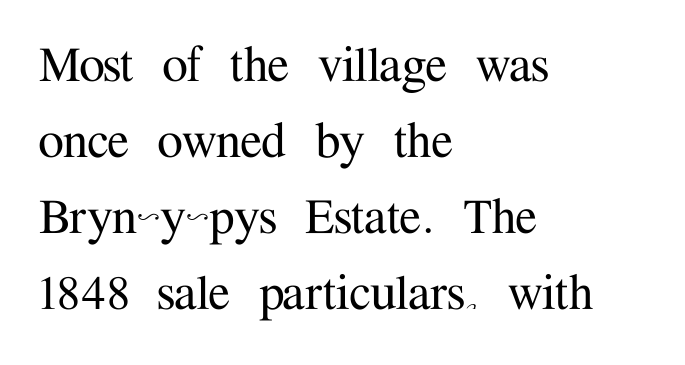
The image shows 58 px serif type, upright; set left-aligned, normal line spacing (1.31x), normal letter spacing, not underlined; medium stroke contrast and a medium x-height.
